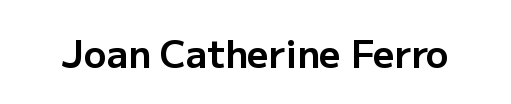
Q: Is the text bold? A: Yes.
Q: Is the text italic (slanted)? A: No, it is upright.
Q: Is the typeface a serif or a sans-serif typeface? A: Sans-serif.
Q: Is the text underlined? A: No.
Q: Is the spacing between letters normal or unusually wide? A: Normal.
Q: Width (condensed, normal, or wide)? A: Normal.
Q: Stroke contrast? A: Low.
Q: x-height? A: Medium.
Q: Monospaced? A: No.
